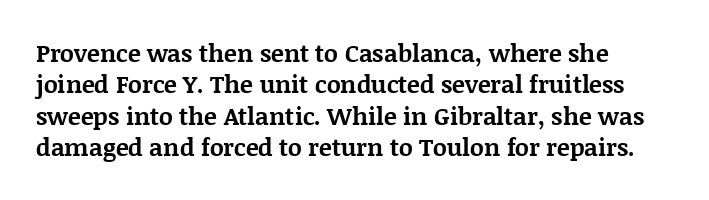
The image shows 24 px bold type, upright; set left-aligned, normal line spacing (1.31x), normal letter spacing, not underlined.
